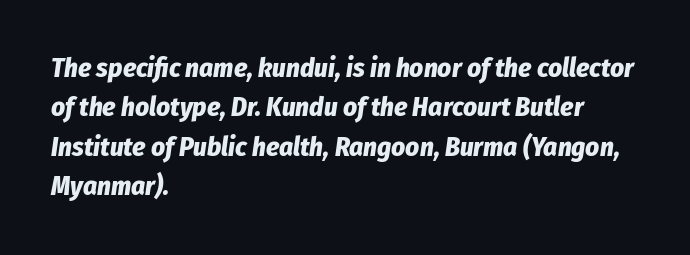
The image shows 27 px bold type, italic (leaning right); set left-aligned, normal line spacing (1.46x), normal letter spacing, not underlined.
